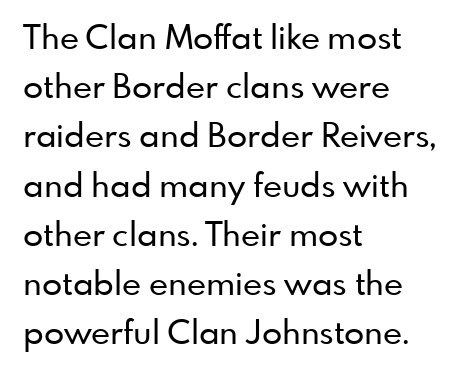
The image shows 33 px sans-serif type, upright; set left-aligned, normal line spacing (1.49x), normal letter spacing, not underlined; low stroke contrast and a small x-height.
